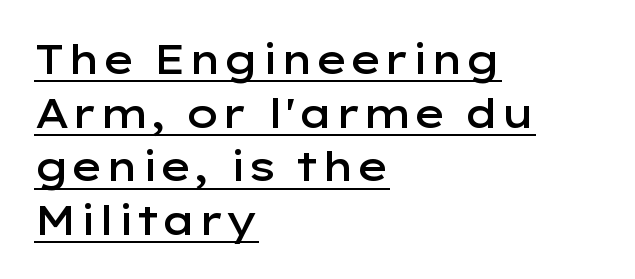
The passage shown is typed in a proportional face where columns would drift. Here the glyphs are tracked normally, forming tight word shapes. In CSS terms this would be text-align: left. The characters look somewhat weighty, a semibold short of true bold.
